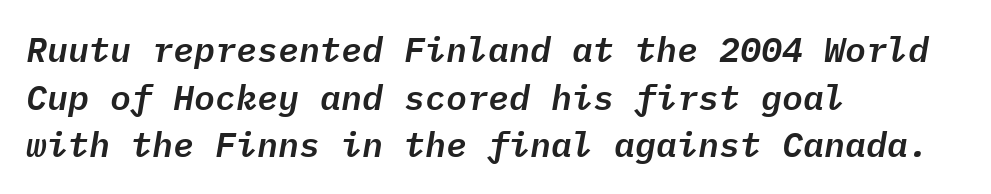
{"italic": "yes", "lean": "right", "slant_degrees": 9, "width": "normal", "stroke_contrast": "low", "x_height": "medium", "monospaced": "yes", "underline": "no", "align": "left", "line_spacing": "normal", "line_spacing_ratio": 1.36, "letter_spacing": "normal", "letter_spacing_em": 0.0, "glyph_px": 35}
